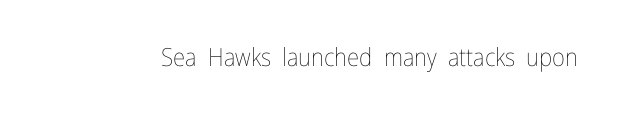
The rendering keeps characters at their native spacing. The font sits on the lighter half of the weight spectrum, regular included. Quick note: underline off. Is there any slant? The stems are plumb.
